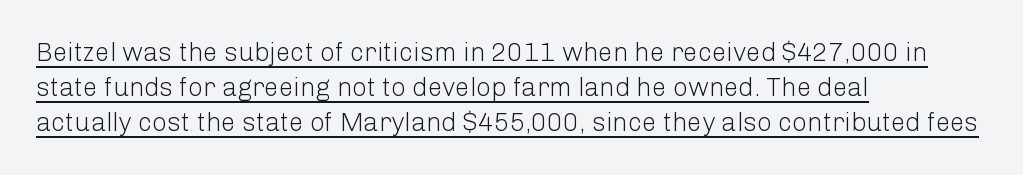
{"italic": "no", "bold": "no", "underline": "yes", "align": "left", "line_spacing": "normal", "line_spacing_ratio": 1.35, "letter_spacing": "normal", "letter_spacing_em": 0.0, "glyph_px": 26}
